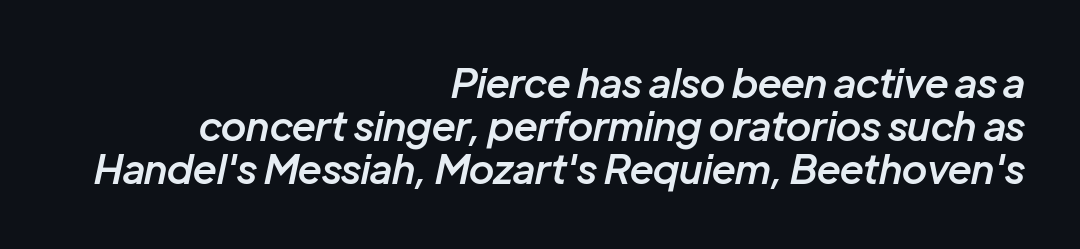
Does the weight exceed regular? Yes, but only to semibold. Here the designer chose a conventional face with non-uniform glyph widths. These lines are set flush right with a ragged left edge. The passage shown leans; its letterforms are oblique.
